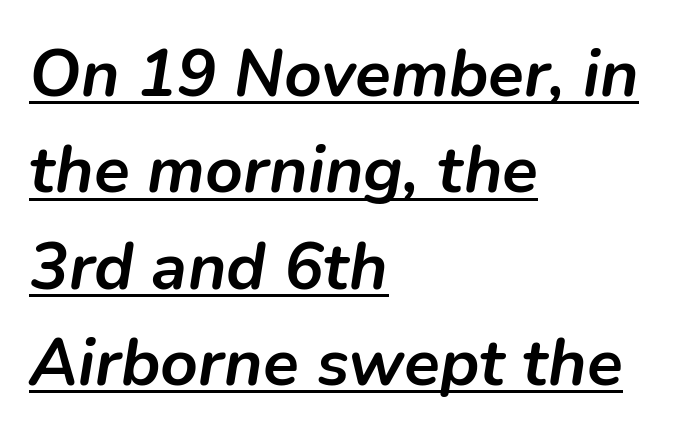
Q: Is the text bold? A: Yes.
Q: Is the text italic (slanted)? A: Yes, it leans right by about 9 degrees.
Q: Is the text underlined? A: Yes.
Q: How is the paragraph aligned? A: Left-aligned.
Q: Is the spacing between letters normal or unusually wide? A: Normal.
Q: Is the spacing between lines tight, normal or loose? A: Normal.
Q: Width (condensed, normal, or wide)? A: Normal.
Q: Stroke contrast? A: Low.
Q: x-height? A: Medium.
Q: Monospaced? A: No.
